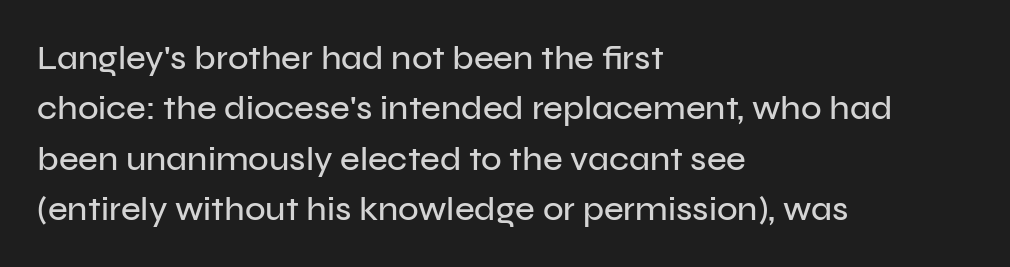
The glyphs in this specimen are sans serif. These lines stack with their left ends in a neat column. Clear beneath every line of the passage. This is roman type, the default non-slanted kind.
